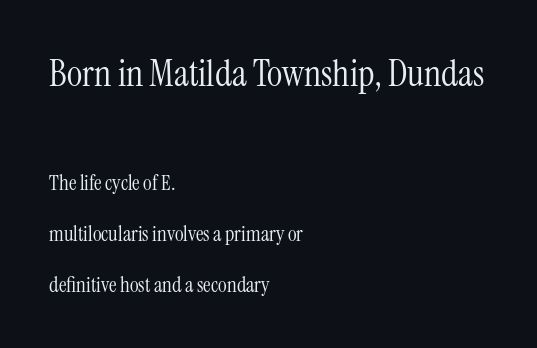
In terms of letterform style, serifs are clearly present. Quick note: underline off. The cut favours lightness, reaching ordinary text weight at its darkest. Posture: upright roman.
